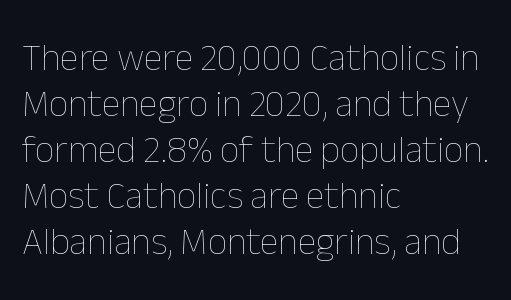
{"italic": "no", "bold": "no", "weight": "thin", "width": "normal", "stroke_contrast": "low", "x_height": "medium", "monospaced": "no", "underline": "no", "align": "left", "line_spacing_ratio": 1.21, "letter_spacing": "normal", "letter_spacing_em": 0.0, "glyph_px": 38}
